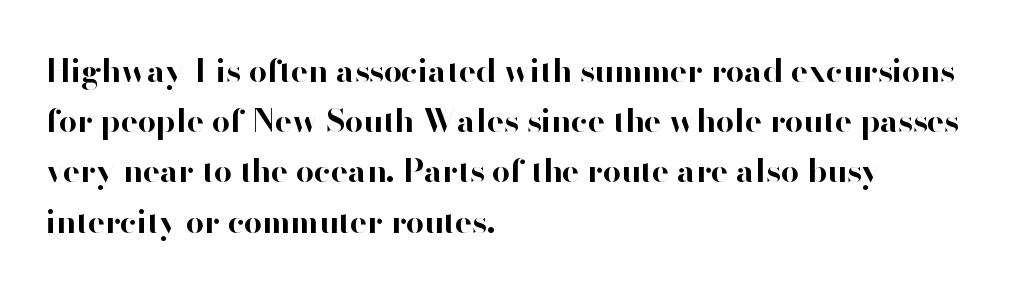
This is the regular roman posture of the typeface. Is this a sans? Yes — the strokes have no serifs. Honestly, there is no underline to notice here at all. If you drew a ruler down the left edge, every line would touch it. Notice how thick the strokes are: this is what a full bold looks like.
